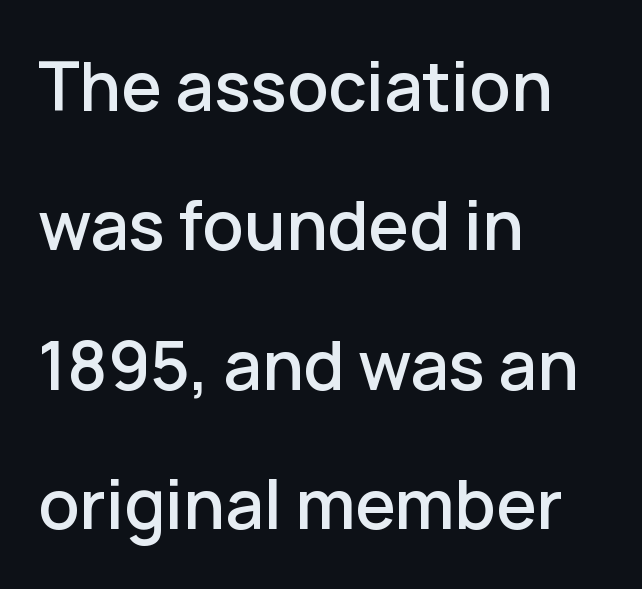
Q: Is the text italic (slanted)? A: No, it is upright.
Q: Is the typeface a serif or a sans-serif typeface? A: Sans-serif.
Q: Is the text underlined? A: No.
Q: How is the paragraph aligned? A: Left-aligned.
Q: Is the spacing between letters normal or unusually wide? A: Normal.
Q: Is the spacing between lines tight, normal or loose? A: Loose.
Q: Width (condensed, normal, or wide)? A: Normal.
Q: Stroke contrast? A: Low.
Q: x-height? A: Medium.
Q: Monospaced? A: No.
